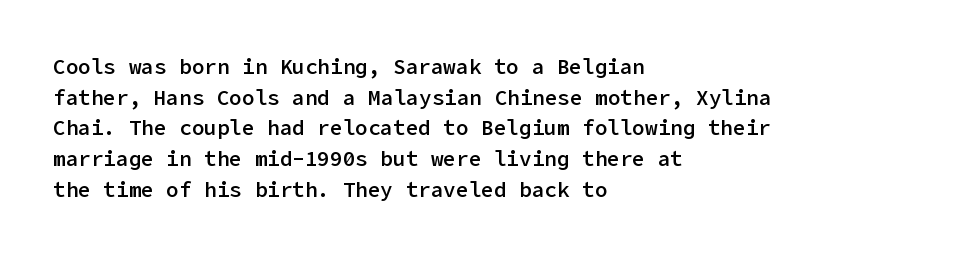
{"italic": "no", "bold": "semi", "underline": "no", "align": "left", "line_spacing": "normal", "line_spacing_ratio": 1.46, "letter_spacing": "normal", "letter_spacing_em": 0.0, "glyph_px": 21}
